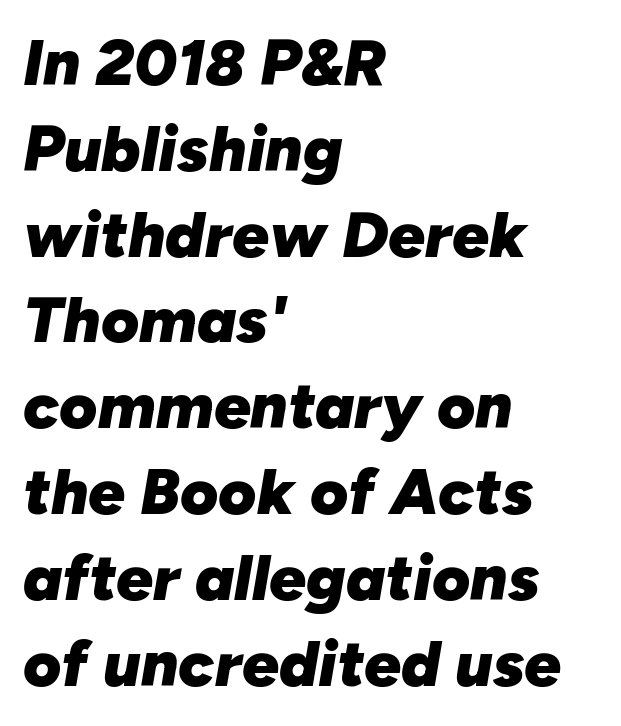
{"italic": "yes", "lean": "right", "slant_degrees": 10, "bold": "yes", "weight": "heavy", "width": "normal", "stroke_contrast": "low", "x_height": "medium", "monospaced": "no", "underline": "no", "align": "left", "line_spacing": "normal", "line_spacing_ratio": 1.32, "letter_spacing": "normal", "letter_spacing_em": 0.0, "glyph_px": 65}
